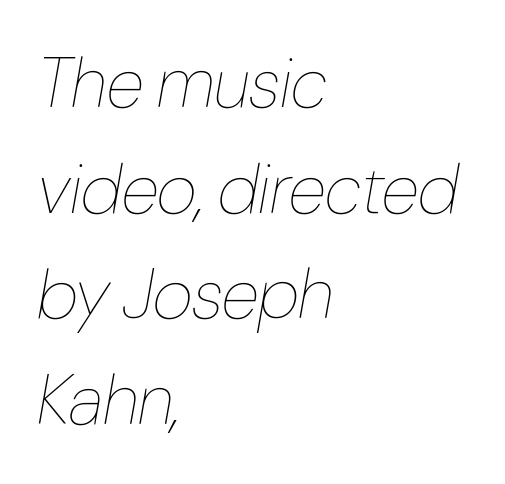
The image shows 70 px thin, condensed type, italic (leaning right); set left-aligned, normal line spacing (1.51x), normal letter spacing, not underlined; low stroke contrast and a medium x-height.
